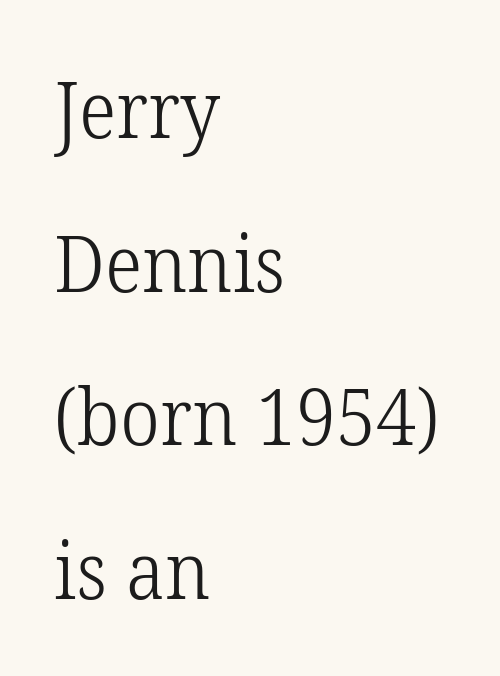
{"serif": "yes", "italic": "no", "bold": "no", "weight": "light", "width": "normal", "stroke_contrast": "low", "x_height": "medium", "monospaced": "no", "underline": "no", "align": "left", "line_spacing": "loose", "line_spacing_ratio": 1.97, "letter_spacing": "normal", "letter_spacing_em": 0.0, "glyph_px": 78}
